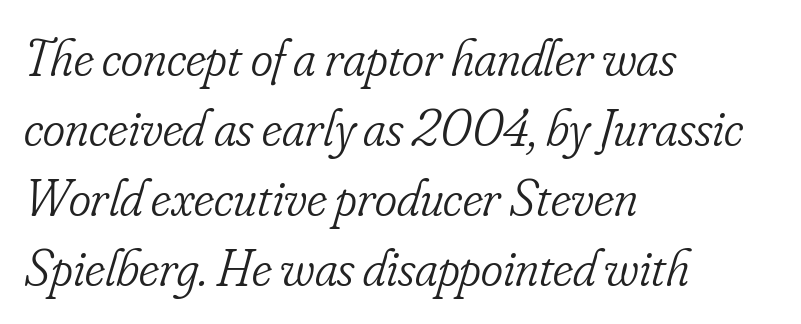
The image shows 53 px light, condensed serif type, italic (leaning right); set left-aligned, normal line spacing (1.32x), normal letter spacing, not underlined; low stroke contrast and a small x-height.
